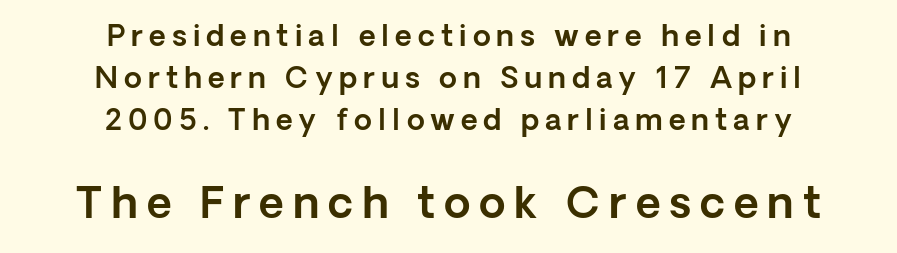
The line-height multiplier appears to be the usual default. Ordinary non-slanted type is in use. Character widths vary here, with narrow letters taking less room than wide ones. Caption: multi-line text, centered on the measure.
